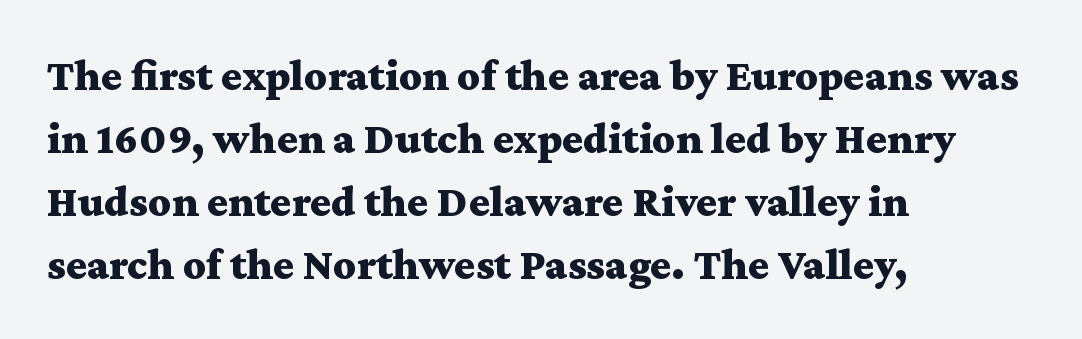
You can tell it's not italic because the verticals are truly vertical. Horizontal alignment here is leftward, the default for most running prose. Each letter keeps its own natural width here, so spacing adapts to shape. Heft: maximum for text — a bold.
